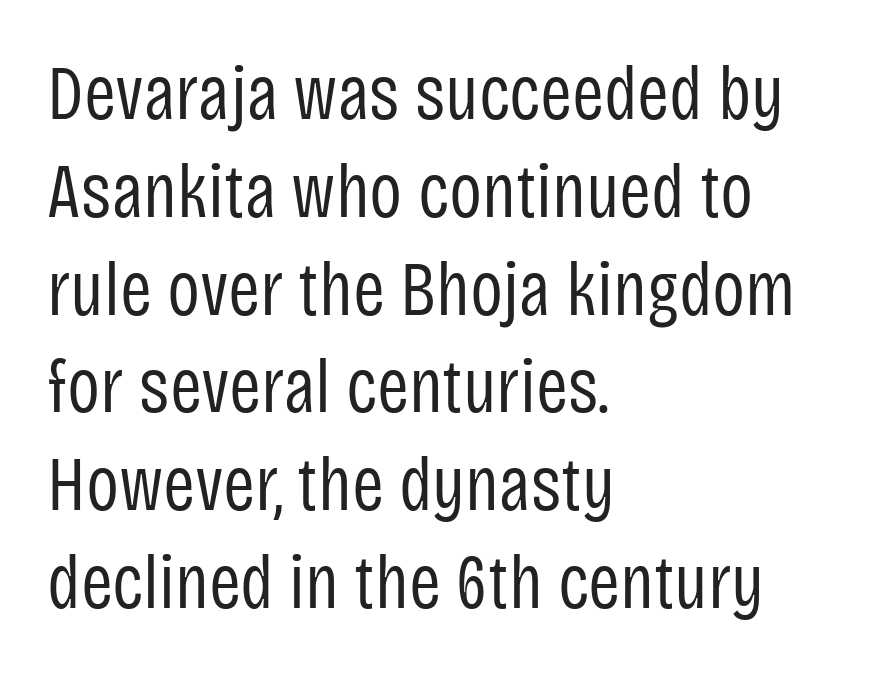
Q: Is the text bold? A: No.
Q: Is the text italic (slanted)? A: No, it is upright.
Q: Is the typeface a serif or a sans-serif typeface? A: Sans-serif.
Q: Is the text underlined? A: No.
Q: How is the paragraph aligned? A: Left-aligned.
Q: Is the spacing between letters normal or unusually wide? A: Normal.
Q: Is the spacing between lines tight, normal or loose? A: Normal.
Q: Width (condensed, normal, or wide)? A: Condensed.
Q: Stroke contrast? A: Low.
Q: x-height? A: Large.
Q: Monospaced? A: No.
